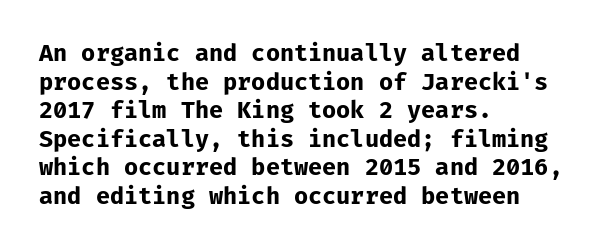
{"italic": "no", "bold": "yes", "underline": "no", "align": "left", "line_spacing_ratio": 1.24, "letter_spacing": "normal", "letter_spacing_em": 0.0, "glyph_px": 23}
